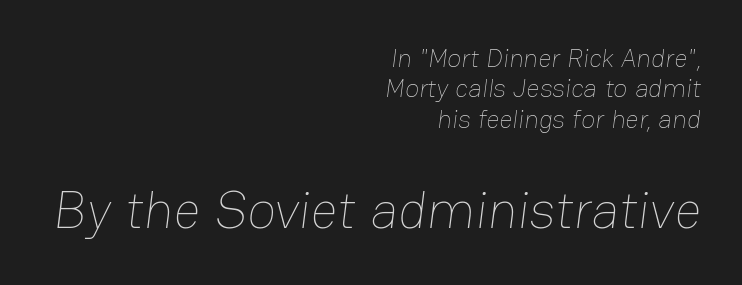
Size contrast runs from small at the top to large at the bottom. Look at the tracking — it's just the regular setting, nothing added. The face used here is proportionally spaced, like ordinary book or web type. The text block is weighted toward the right margin, trailing off unevenly leftward. The space beneath each line is pristine and unruled.
